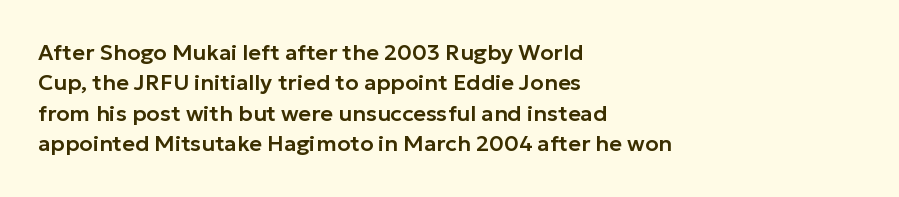
The image shows 22 px text type, upright; set left-aligned, normal line spacing (1.38x), normal letter spacing, not underlined.
